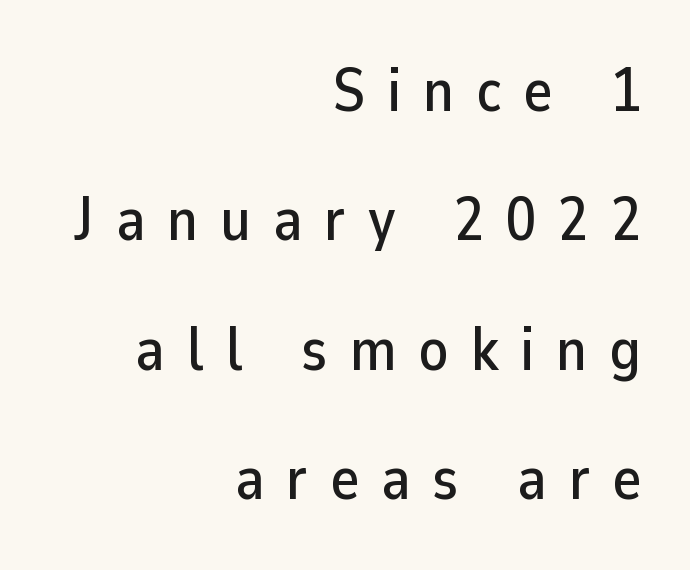
{"serif": "no", "italic": "no", "width": "normal", "stroke_contrast": "low", "x_height": "medium", "monospaced": "no", "underline": "no", "align": "right", "line_spacing": "loose", "line_spacing_ratio": 2.12, "letter_spacing": "wide", "letter_spacing_em": 0.36, "glyph_px": 61}
